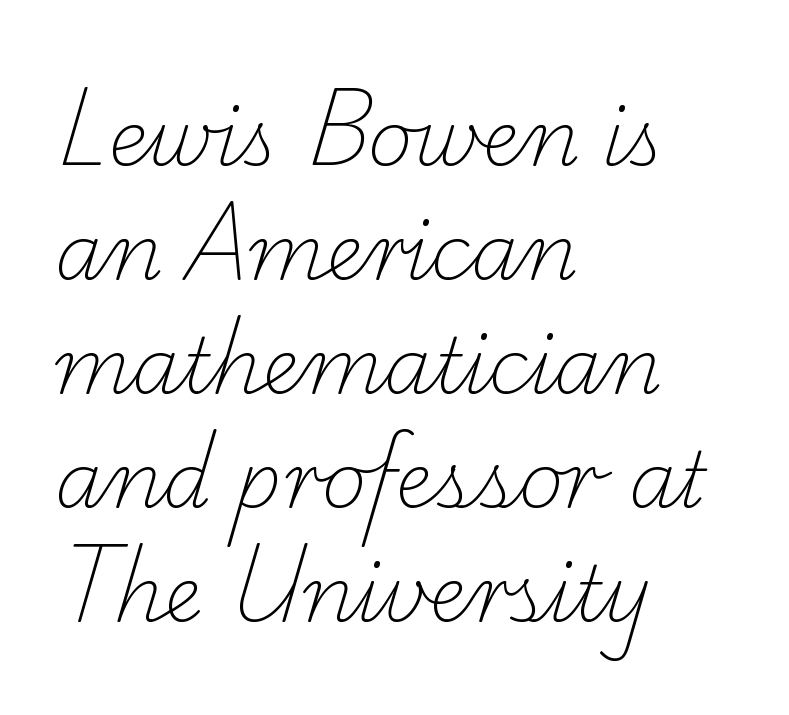
The image shows 77 px light serif type; set left-aligned, normal line spacing (1.48x), normal letter spacing, not underlined; low stroke contrast and a small x-height.
